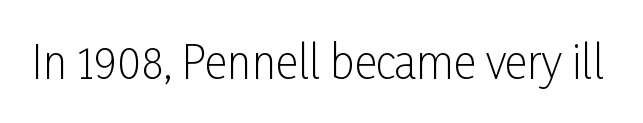
Q: Is the text bold? A: No.
Q: Is the text italic (slanted)? A: No, it is upright.
Q: Is the typeface a serif or a sans-serif typeface? A: Sans-serif.
Q: Is the text underlined? A: No.
Q: Is the spacing between letters normal or unusually wide? A: Normal.
Q: Width (condensed, normal, or wide)? A: Condensed.
Q: Stroke contrast? A: Low.
Q: x-height? A: Medium.
Q: Monospaced? A: No.
